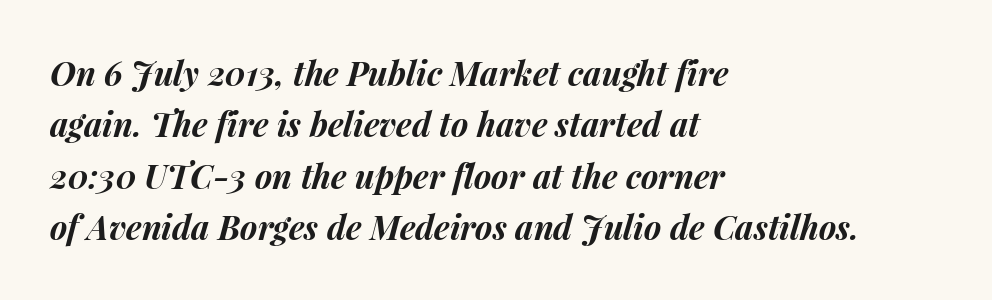
The face used here has a pronounced slope to its letters. This is heavy type, rendered in bold. A classic flush-left, rag-right setting is used for this passage. The passage shown stacks its lines at a standard gap. Each letter keeps its own natural width here, so spacing adapts to shape.
